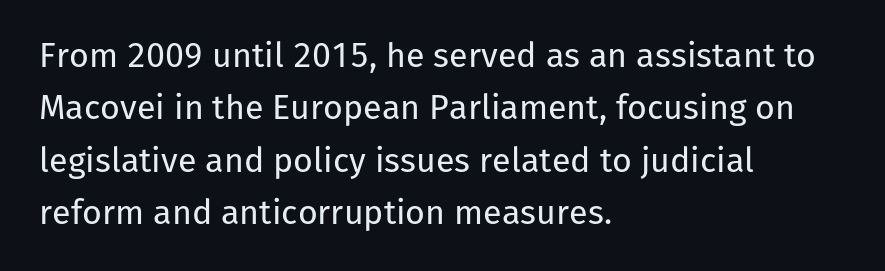
The image shows 34 px regular-weight sans-serif type, upright; set left-aligned, normal line spacing (1.54x), normal letter spacing, not underlined; low stroke contrast and a medium x-height.
